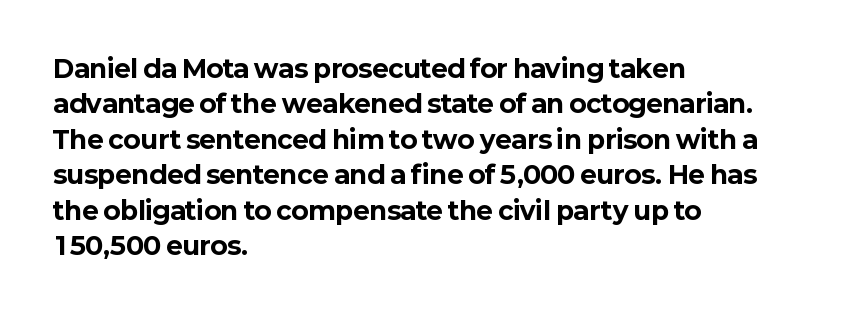
{"italic": "no", "bold": "yes", "underline": "no", "align": "left", "line_spacing": "normal", "line_spacing_ratio": 1.42, "letter_spacing": "normal", "letter_spacing_em": 0.0, "glyph_px": 25}
